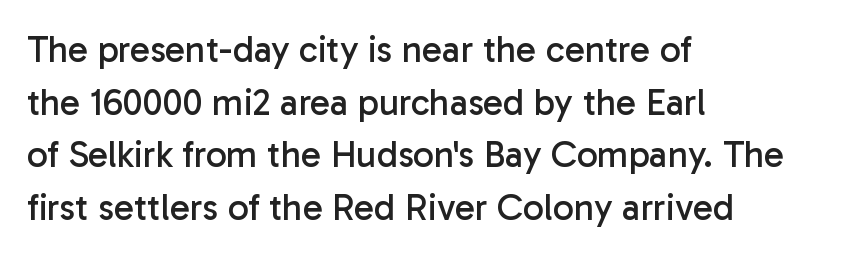
Q: Is the text bold? A: No.
Q: Is the text italic (slanted)? A: No, it is upright.
Q: Is the typeface a serif or a sans-serif typeface? A: Sans-serif.
Q: Is the text underlined? A: No.
Q: How is the paragraph aligned? A: Left-aligned.
Q: Is the spacing between letters normal or unusually wide? A: Normal.
Q: Is the spacing between lines tight, normal or loose? A: Normal.
Q: Width (condensed, normal, or wide)? A: Normal.
Q: Stroke contrast? A: Low.
Q: x-height? A: Medium.
Q: Monospaced? A: No.
